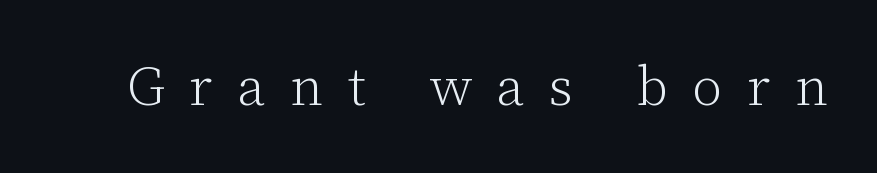
{"serif": "yes", "italic": "no", "bold": "no", "weight": "light", "width": "normal", "stroke_contrast": "low", "x_height": "medium", "monospaced": "no", "underline": "no", "letter_spacing": "wide", "letter_spacing_em": 0.46, "glyph_px": 54}
